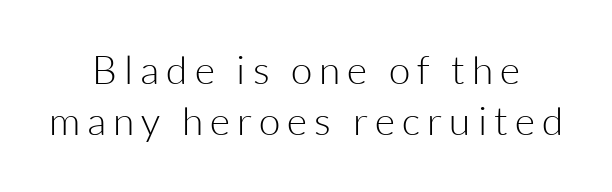
{"serif": "no", "italic": "no", "bold": "no", "weight": "light", "width": "normal", "stroke_contrast": "low", "x_height": "medium", "monospaced": "no", "underline": "no", "align": "center", "line_spacing": "normal", "line_spacing_ratio": 1.3, "glyph_px": 39}
